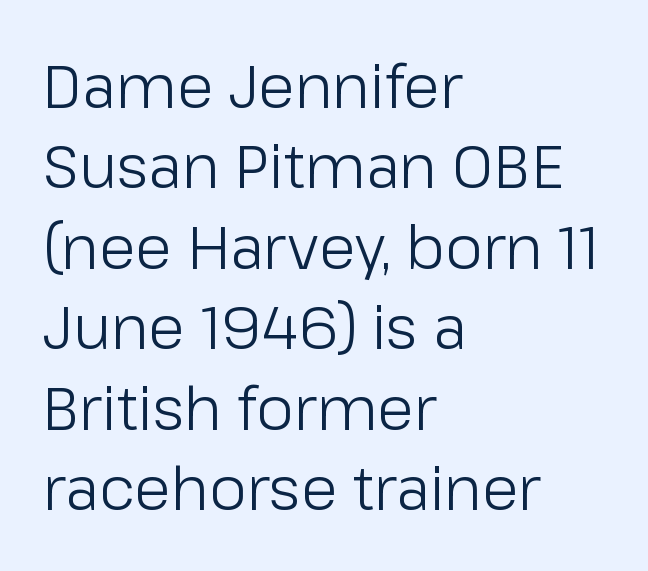
Q: Is the text bold? A: No.
Q: Is the text italic (slanted)? A: No, it is upright.
Q: Is the typeface a serif or a sans-serif typeface? A: Sans-serif.
Q: Is the text underlined? A: No.
Q: How is the paragraph aligned? A: Left-aligned.
Q: Is the spacing between letters normal or unusually wide? A: Normal.
Q: Is the spacing between lines tight, normal or loose? A: Normal.
Q: Width (condensed, normal, or wide)? A: Normal.
Q: Stroke contrast? A: Low.
Q: x-height? A: Medium.
Q: Monospaced? A: No.
